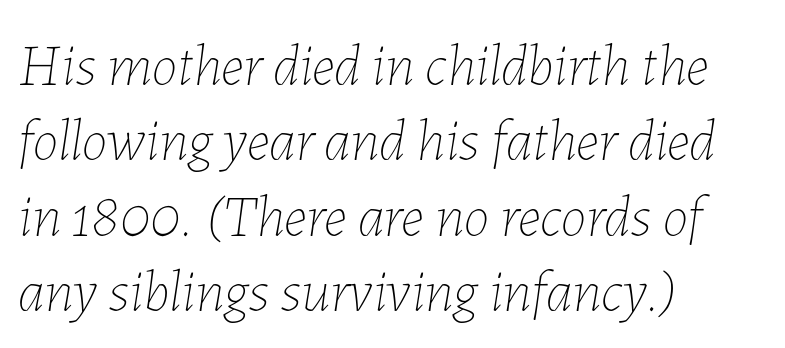
The image shows 58 px thin type, italic (leaning right); set left-aligned, normal line spacing (1.3x), normal letter spacing, not underlined; low stroke contrast and a medium x-height.
